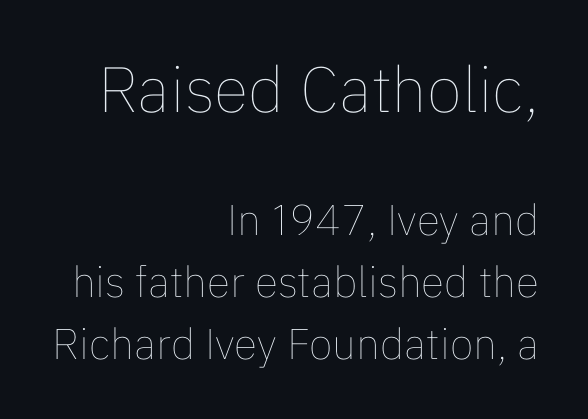
The image shows 64 px thin type, upright; set right-aligned, normal line spacing (1.44x), normal letter spacing, not underlined; the first (top) block is 1.49x larger; low stroke contrast and a medium x-height.
